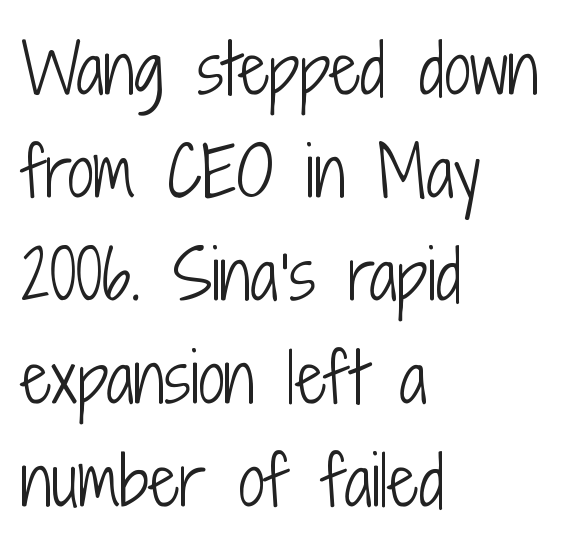
A student would call this left alignment; a typographer would say flush left, rag right. Observe the absence of serifs on each vertical stroke in this sample. Normally led — the rows are evenly, conventionally spaced. Nothing unusual about the tracking: characters are spaced as the font intends. Style check: upright.
